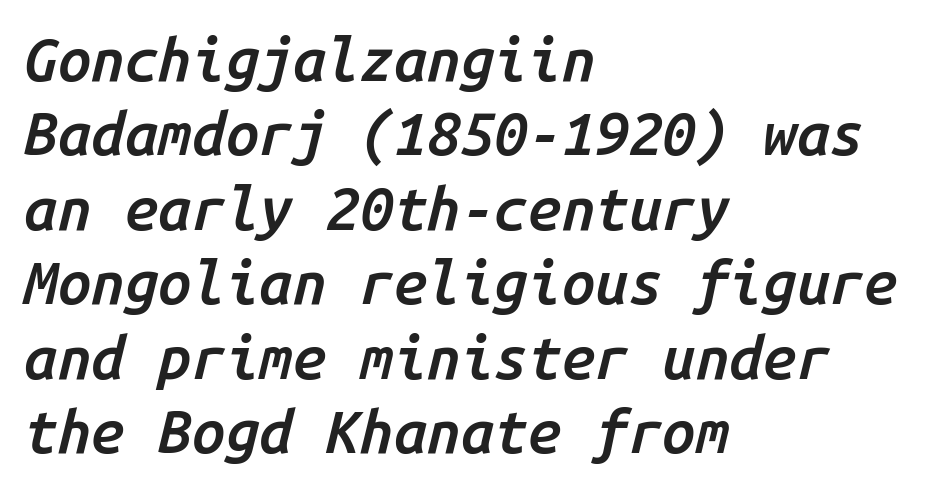
{"italic": "yes", "lean": "right", "slant_degrees": 14, "bold": "semi", "weight": "semibold", "width": "normal", "stroke_contrast": "low", "x_height": "medium", "monospaced": "yes", "underline": "no", "align": "left", "line_spacing_ratio": 1.24, "letter_spacing": "normal", "letter_spacing_em": 0.0, "glyph_px": 60}
